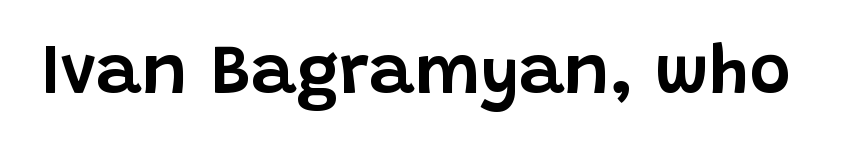
Italic? Not at all — the glyphs are vertical. Has an underline been added? It has not. Default kerning and tracking; the words read as compact shapes. In terms of letterform style, serifs are entirely absent.
